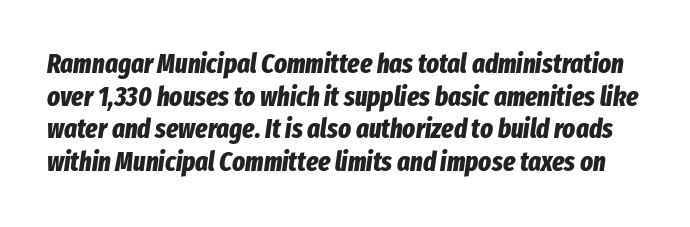
The image shows 27 px bold type, italic (leaning right); set line spacing 1.21x, normal letter spacing, not underlined.
